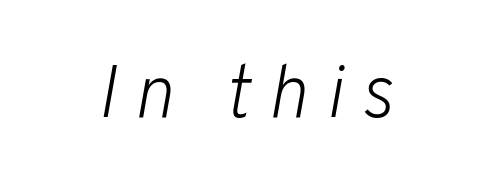
{"italic": "yes", "lean": "right", "slant_degrees": 10, "bold": "no", "weight": "light", "width": "normal", "stroke_contrast": "low", "x_height": "medium", "monospaced": "no", "underline": "no", "letter_spacing": "wide", "letter_spacing_em": 0.23, "glyph_px": 75}
